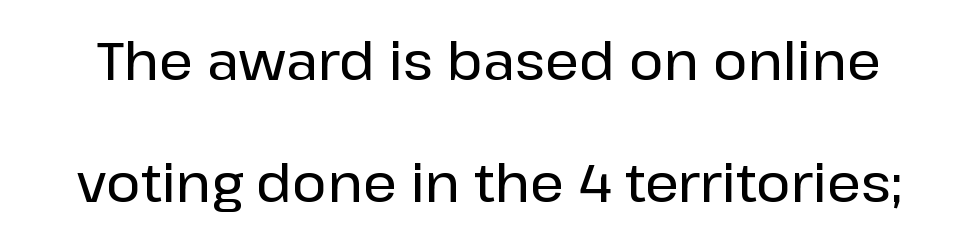
{"serif": "no", "italic": "no", "width": "normal", "stroke_contrast": "low", "x_height": "medium", "monospaced": "no", "underline": "no", "line_spacing": "loose", "line_spacing_ratio": 2.3, "letter_spacing": "normal", "letter_spacing_em": 0.0, "glyph_px": 53}
